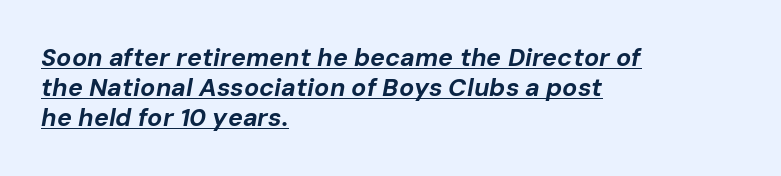
The image shows 25 px bold type, italic (leaning right); set left-aligned, line spacing 1.21x, normal letter spacing, underlined.
